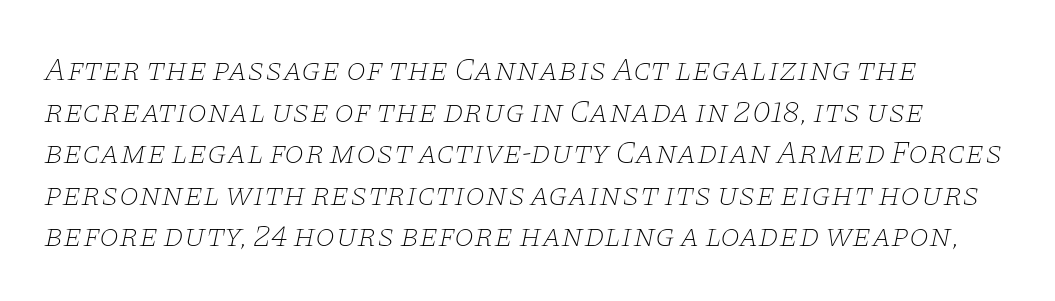
{"serif": "yes", "italic": "yes", "lean": "right", "slant_degrees": 11, "bold": "no", "weight": "thin", "width": "wide", "stroke_contrast": "low", "x_height": "large", "monospaced": "no", "underline": "no", "line_spacing": "normal", "line_spacing_ratio": 1.3, "letter_spacing": "normal", "letter_spacing_em": 0.0, "glyph_px": 32}
